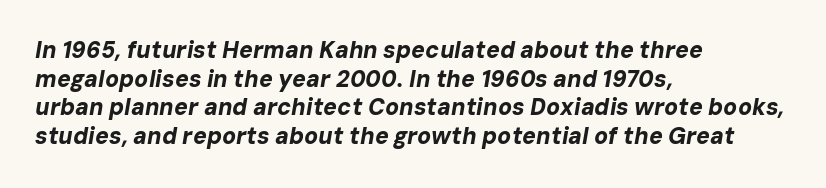
The passage shown is not underscored anywhere. Strokes here are thick enough to call this a true bold. Tracking here is standard; glyphs follow each other at the usual distance. Line starts are locked; line ends wander. This is oblique type, the kind used for emphasis or titles.
